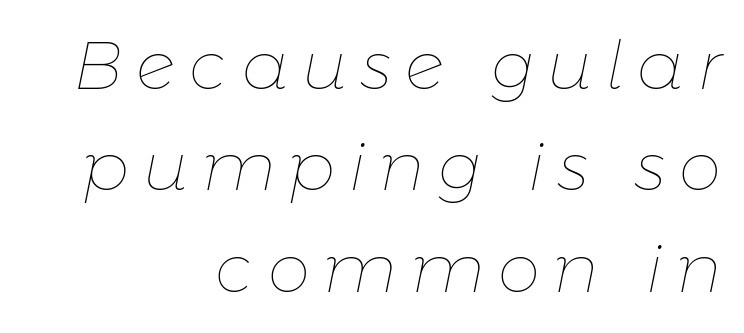
Q: Is the text bold? A: No.
Q: Is the text italic (slanted)? A: Yes, it leans right by about 11 degrees.
Q: Is the text underlined? A: No.
Q: How is the paragraph aligned? A: Right-aligned.
Q: Is the spacing between letters normal or unusually wide? A: Unusually wide.
Q: Is the spacing between lines tight, normal or loose? A: Normal.
Q: Width (condensed, normal, or wide)? A: Normal.
Q: Stroke contrast? A: Low.
Q: x-height? A: Medium.
Q: Monospaced? A: No.
